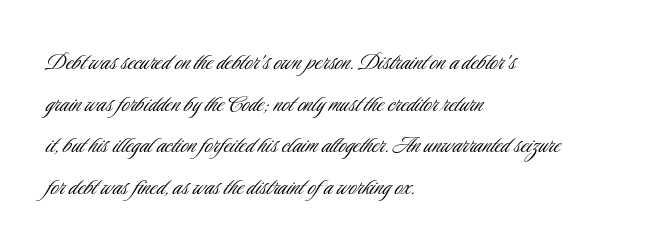
The image shows 27 px text type; set left-aligned, normal line spacing (1.54x), normal letter spacing, not underlined.
